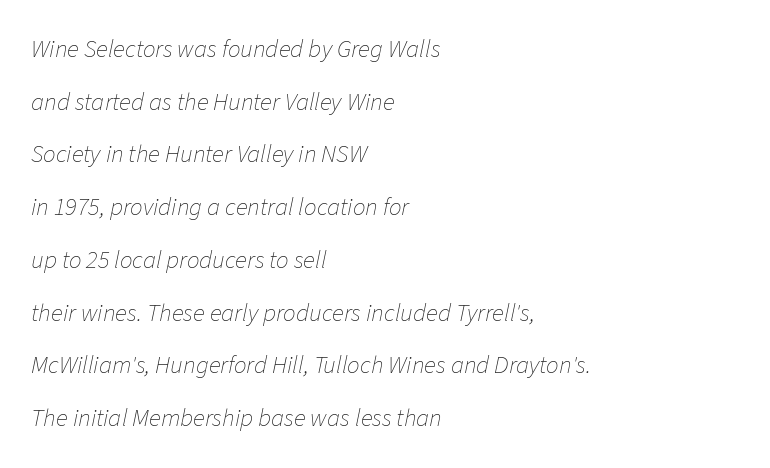
The image shows 25 px text type, italic (leaning right); set left-aligned, loose line spacing (2.11x), normal letter spacing, not underlined.
